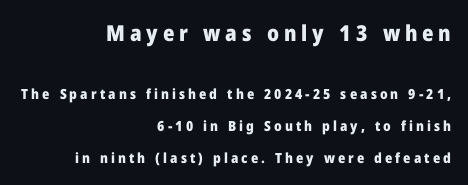
The image shows 22 px bold type, upright; set right-aligned, loose line spacing (2.26x), unusually wide letter spacing (+0.22 em), not underlined; the first (top) block is 1.57x larger.
